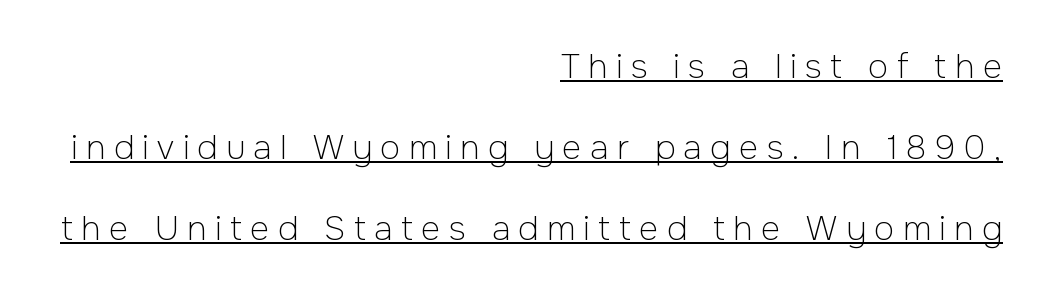
{"serif": "no", "italic": "no", "bold": "no", "weight": "light", "width": "normal", "stroke_contrast": "low", "x_height": "medium", "monospaced": "no", "underline": "yes", "align": "right", "line_spacing": "loose", "line_spacing_ratio": 2.45, "letter_spacing": "wide", "letter_spacing_em": 0.26, "glyph_px": 33}
